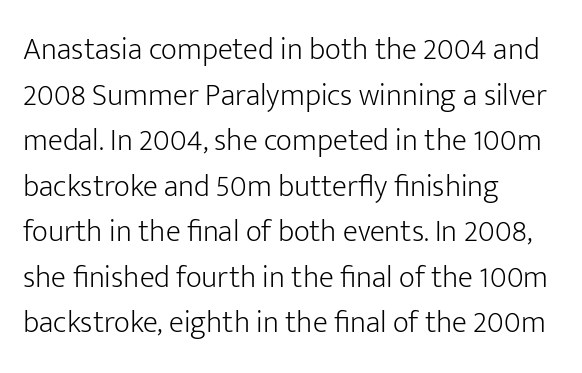
This reads as an unemphasized weight, regular at the heaviest. In CSS terms this would be text-align: left. This rendering leaves character spacing at its baseline value. Vertical spacing — default.
